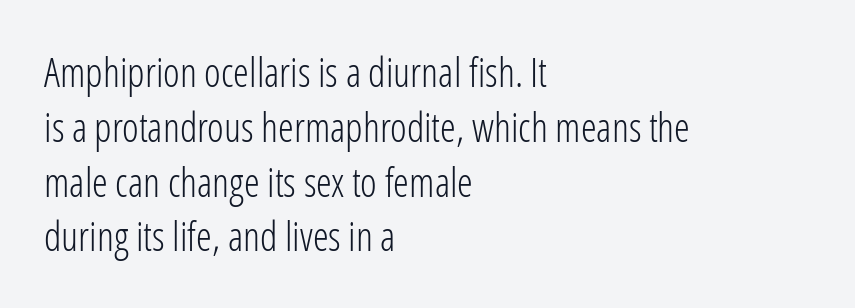
{"serif": "no", "italic": "no", "bold": "no", "weight": "light", "width": "condensed", "stroke_contrast": "low", "x_height": "medium", "monospaced": "no", "underline": "no", "align": "left", "line_spacing": "normal", "line_spacing_ratio": 1.37, "letter_spacing": "normal", "letter_spacing_em": 0.0, "glyph_px": 40}
